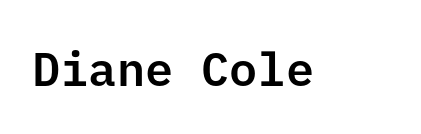
The image shows 47 px sans-serif type, upright; set normal letter spacing, not underlined; low stroke contrast and a medium x-height.
